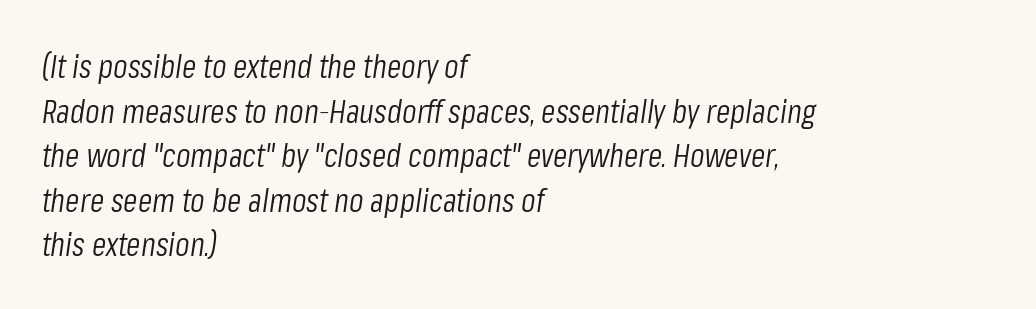
Characters follow at the spacing the type designer built in. Letters have the restrained weight of plain body copy at most. The letters advance in unequal steps, a hallmark of proportional type. Reading down the column, the eye jumps a familiar distance to each next line. Every character sits at an angle, as italics do. Reading down the block, your eye returns to a fixed left position each line.
